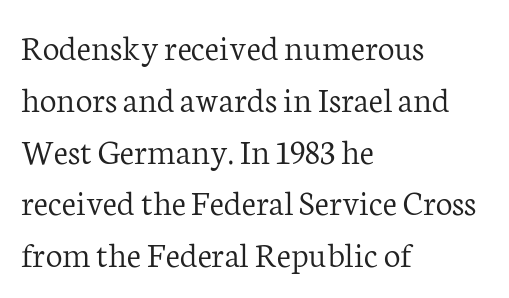
The image shows 37 px light serif type, upright; set left-aligned, normal line spacing (1.4x), normal letter spacing, not underlined; low stroke contrast and a medium x-height.
